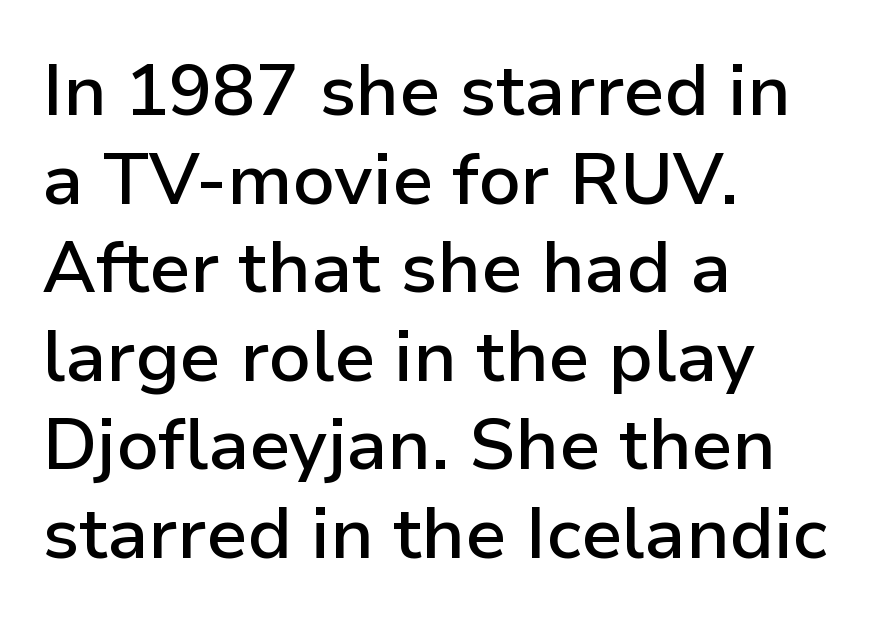
Q: Is the text bold? A: Semi-bold.
Q: Is the text italic (slanted)? A: No, it is upright.
Q: Is the typeface a serif or a sans-serif typeface? A: Sans-serif.
Q: Is the text underlined? A: No.
Q: How is the paragraph aligned? A: Left-aligned.
Q: Is the spacing between letters normal or unusually wide? A: Normal.
Q: Width (condensed, normal, or wide)? A: Normal.
Q: Stroke contrast? A: Low.
Q: x-height? A: Medium.
Q: Monospaced? A: No.
